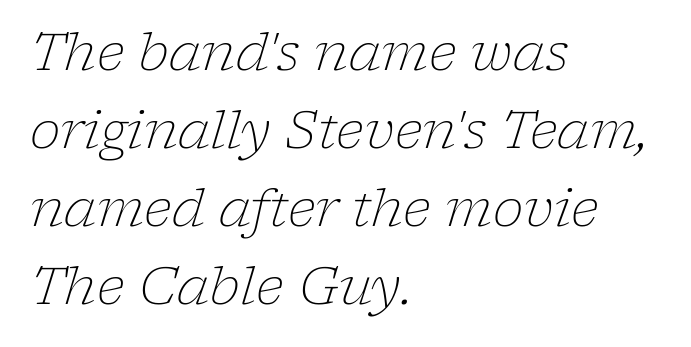
Yep, that's italic — everything's leaning. Bare-footed words on every line. Each word holds together tightly as a unit, with standard inter-letter gaps. The face used here is seriffed, in the tradition of book romans.
